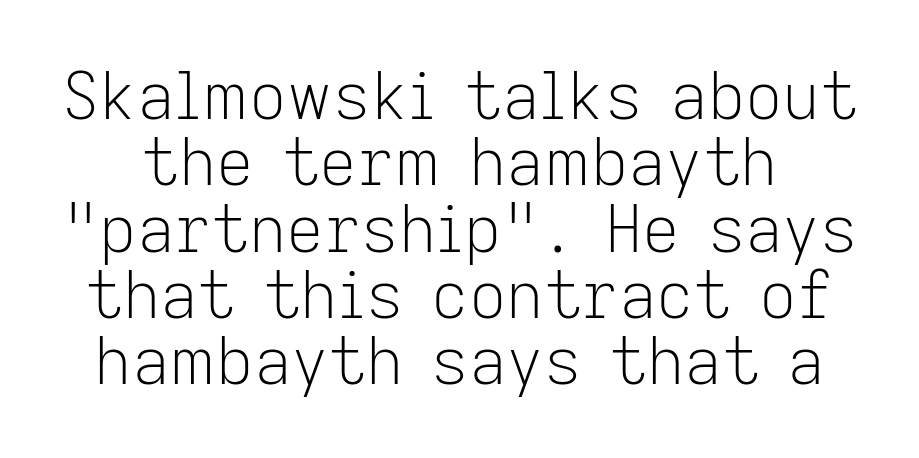
Stems and bowls with no extra thickness — not bold. You could not count columns in this text — the font is proportionally spaced. Designer's note — italics off, roman on. Anything drawn beneath the words? Only blank space. Typographically, this falls in the sans-serif category. Compared with typical paragraphs, the rows here are closer together.
